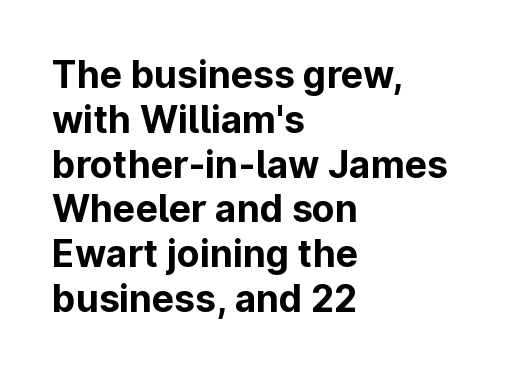
Q: Is the text bold? A: Yes.
Q: Is the text italic (slanted)? A: No, it is upright.
Q: Is the typeface a serif or a sans-serif typeface? A: Sans-serif.
Q: Is the text underlined? A: No.
Q: How is the paragraph aligned? A: Left-aligned.
Q: Is the spacing between letters normal or unusually wide? A: Normal.
Q: Width (condensed, normal, or wide)? A: Normal.
Q: Stroke contrast? A: Low.
Q: x-height? A: Medium.
Q: Monospaced? A: No.
